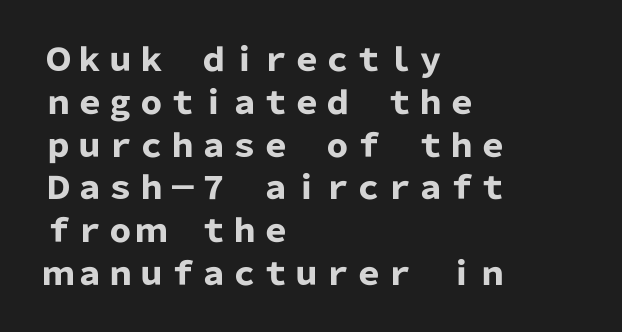
The image shows 31 px heavy sans-serif type, upright; set left-aligned, normal line spacing (1.38x), normal letter spacing, not underlined; low stroke contrast and a medium x-height.
